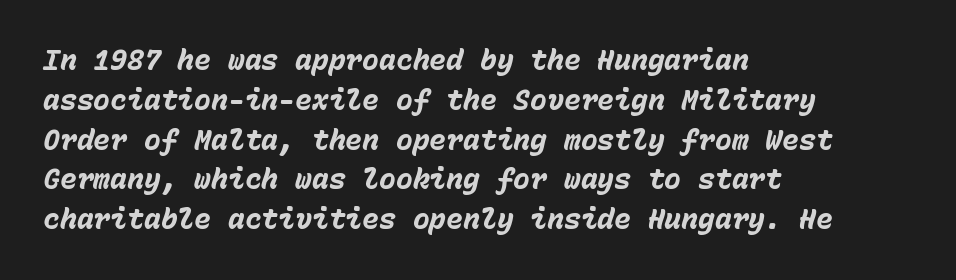
Q: Is the text bold? A: Yes.
Q: Is the text italic (slanted)? A: Yes, it leans right by about 15 degrees.
Q: Is the text underlined? A: No.
Q: How is the paragraph aligned? A: Left-aligned.
Q: Is the spacing between letters normal or unusually wide? A: Normal.
Q: Is the spacing between lines tight, normal or loose? A: Normal.
Q: Width (condensed, normal, or wide)? A: Normal.
Q: Stroke contrast? A: Low.
Q: x-height? A: Medium.
Q: Monospaced? A: Yes.
